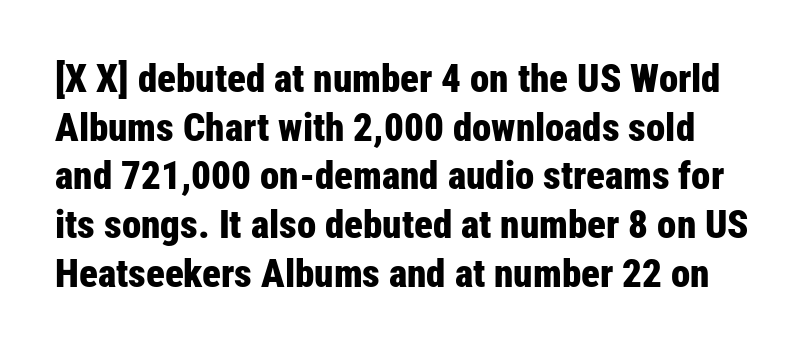
The image shows 39 px bold, condensed sans-serif type, upright; set normal line spacing (1.25x), normal letter spacing, not underlined; low stroke contrast and a medium x-height.
